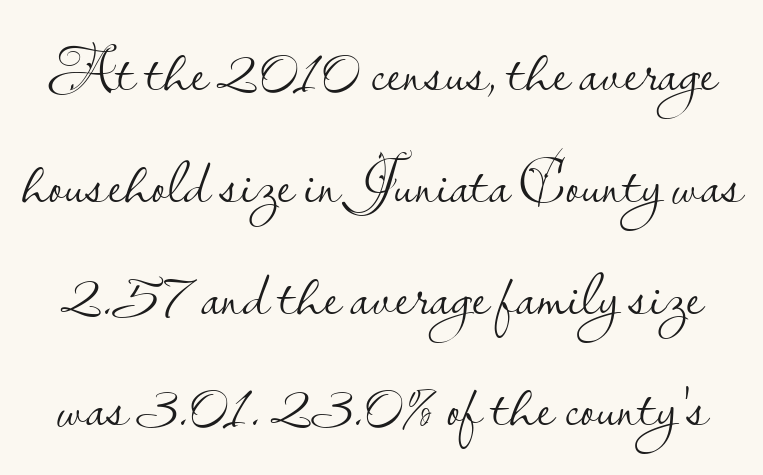
{"serif": "no", "bold": "no", "weight": "light", "width": "normal", "stroke_contrast": "low", "x_height": "small", "monospaced": "no", "underline": "no", "line_spacing_ratio": 1.72, "letter_spacing": "normal", "letter_spacing_em": 0.0, "glyph_px": 65}
